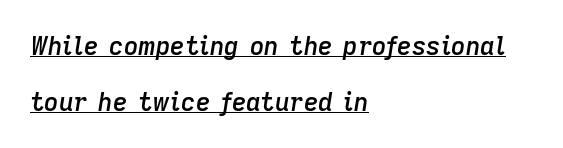
{"italic": "yes", "lean": "right", "slant_degrees": 9, "bold": "semi", "underline": "yes", "align": "left", "line_spacing": "loose", "line_spacing_ratio": 2.23, "letter_spacing": "normal", "letter_spacing_em": 0.0, "glyph_px": 25}
